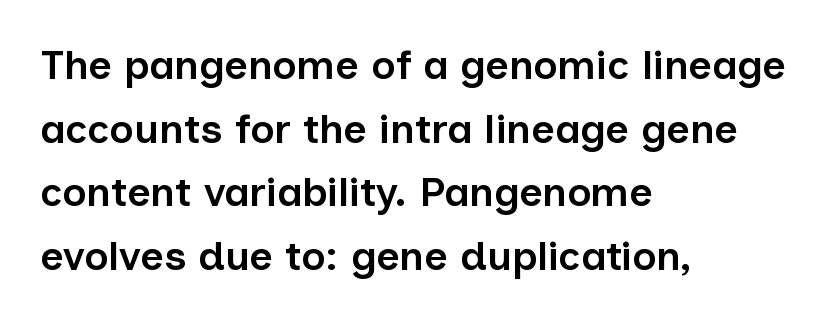
If you measured baseline to baseline, you'd find a middling distance. Anything drawn beneath the words? Only blank space. This is moderately heavy type, rendered in semibold. Spacing verdict: proportional, widths tailored to each character.
